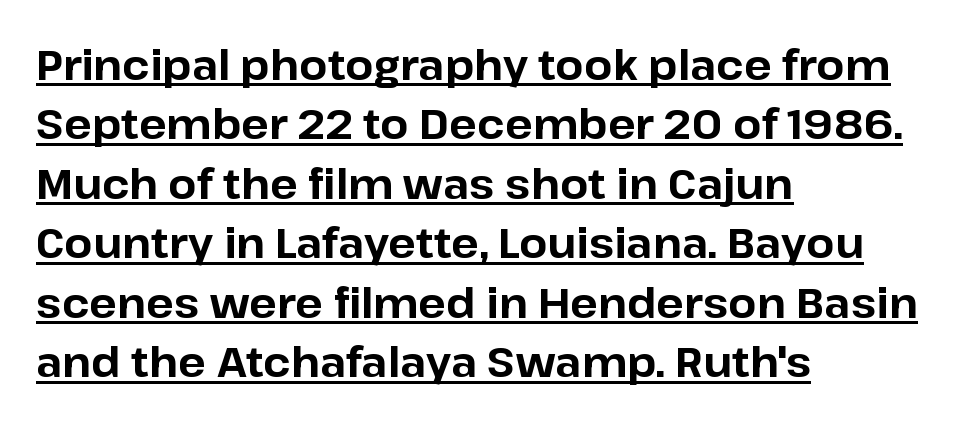
The line texture is even and compact thanks to regular tracking. Do the characters align in a grid? No, the font is proportional. The characters look thick and weighty, a clear bold. Summary of vertical rhythm: regular, with standard interline spacing. What kind of face is this? One without serifs — a sans. Quick note: underline on.
